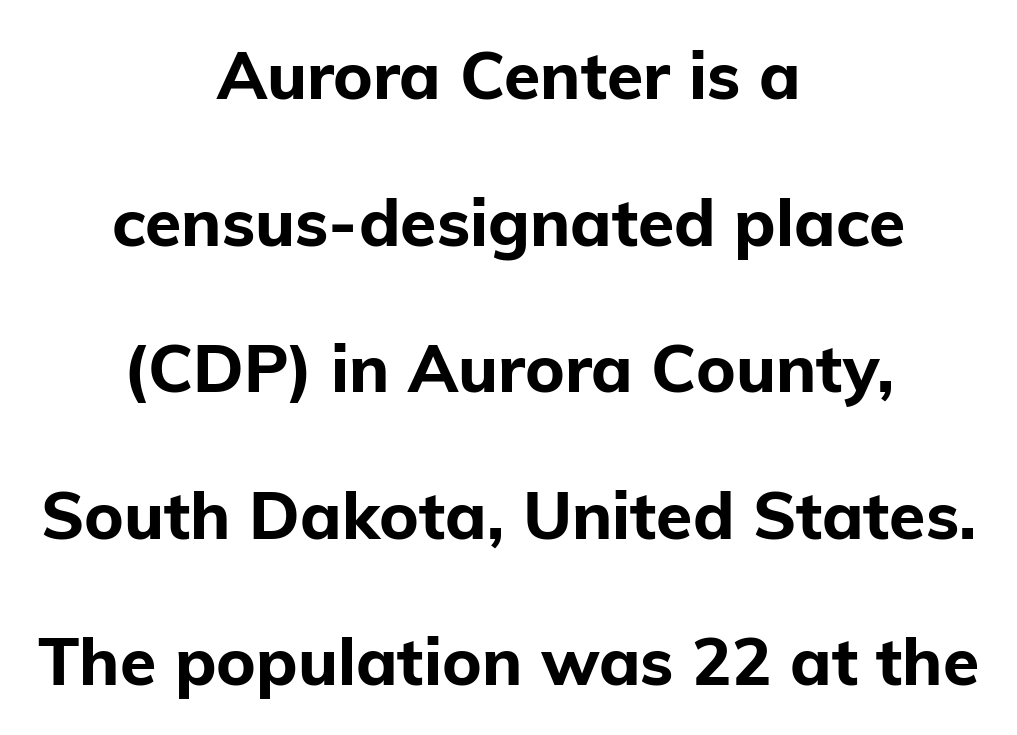
Q: Is the text bold? A: Yes.
Q: Is the text italic (slanted)? A: No, it is upright.
Q: Is the typeface a serif or a sans-serif typeface? A: Sans-serif.
Q: Is the text underlined? A: No.
Q: How is the paragraph aligned? A: Centered.
Q: Is the spacing between letters normal or unusually wide? A: Normal.
Q: Is the spacing between lines tight, normal or loose? A: Loose.
Q: Width (condensed, normal, or wide)? A: Normal.
Q: Stroke contrast? A: Low.
Q: x-height? A: Medium.
Q: Monospaced? A: No.
